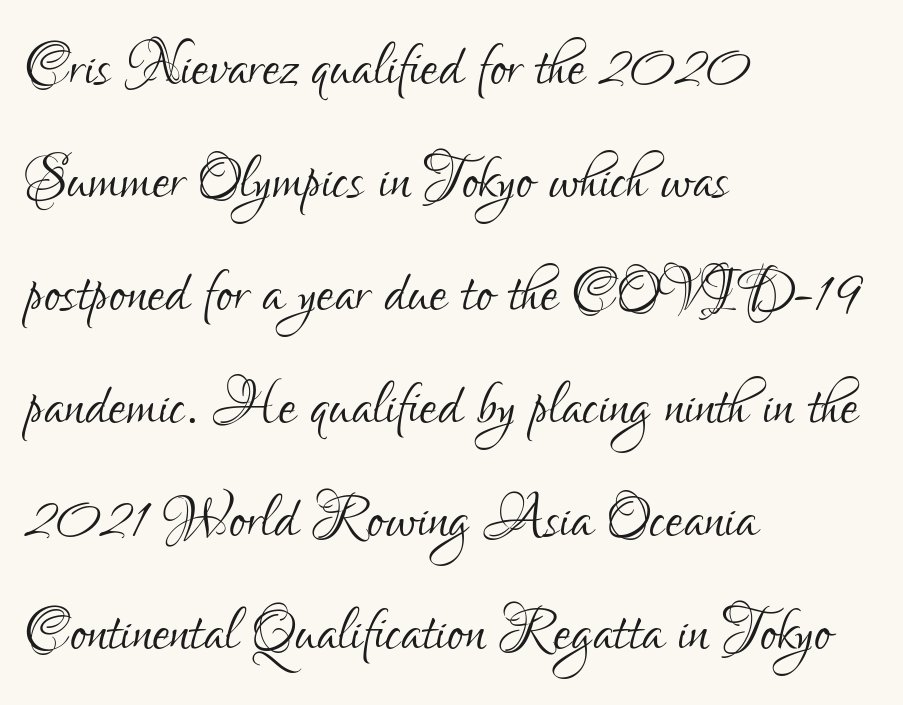
Q: Is the text bold? A: No.
Q: Is the text italic (slanted)? A: Yes.
Q: Is the typeface a serif or a sans-serif typeface? A: Sans-serif.
Q: Is the text underlined? A: No.
Q: How is the paragraph aligned? A: Left-aligned.
Q: Is the spacing between letters normal or unusually wide? A: Normal.
Q: Is the spacing between lines tight, normal or loose? A: Normal.
Q: Width (condensed, normal, or wide)? A: Condensed.
Q: Stroke contrast? A: Low.
Q: x-height? A: Small.
Q: Monospaced? A: No.
